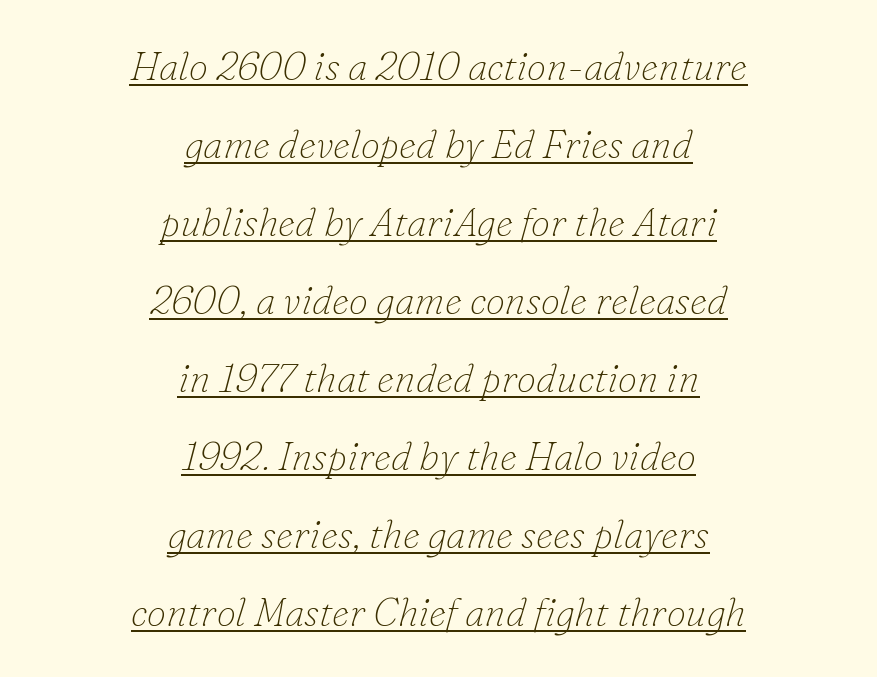
Q: Is the text bold? A: No.
Q: Is the text italic (slanted)? A: Yes, it leans right by about 16 degrees.
Q: Is the typeface a serif or a sans-serif typeface? A: Serif.
Q: Is the text underlined? A: Yes.
Q: How is the paragraph aligned? A: Centered.
Q: Is the spacing between letters normal or unusually wide? A: Normal.
Q: Is the spacing between lines tight, normal or loose? A: Loose.
Q: Width (condensed, normal, or wide)? A: Normal.
Q: Stroke contrast? A: Low.
Q: x-height? A: Small.
Q: Monospaced? A: No.
